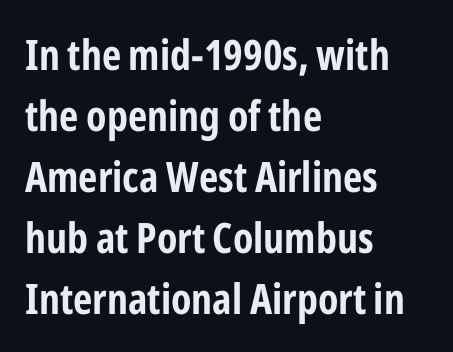
The image shows 42 px bold, condensed sans-serif type, upright; set left-aligned, normal line spacing (1.45x), normal letter spacing, not underlined; low stroke contrast and a medium x-height.
